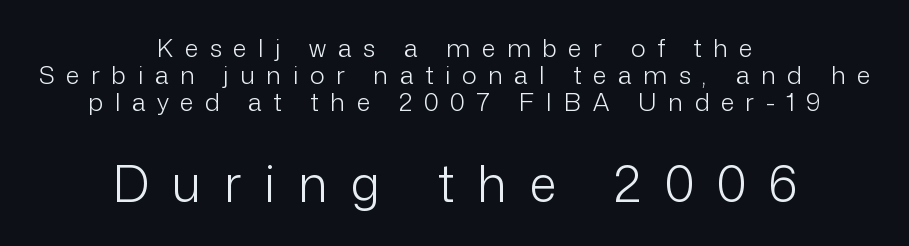
{"serif": "no", "italic": "no", "bold": "no", "weight": "light", "width": "normal", "stroke_contrast": "low", "x_height": "medium", "monospaced": "no", "underline": "no", "align": "center", "line_spacing": "tight", "line_spacing_ratio": 1.08, "letter_spacing": "wide", "letter_spacing_em": 0.46, "larger_block": "second", "size_ratio": 2.0, "glyph_px": 50}
